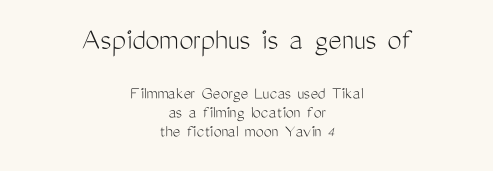
The image shows 32 px light, condensed sans-serif type, upright; set centered, tight line spacing (1.07x), normal letter spacing, not underlined; the first (top) block is 1.78x larger; medium stroke contrast and a medium x-height.
